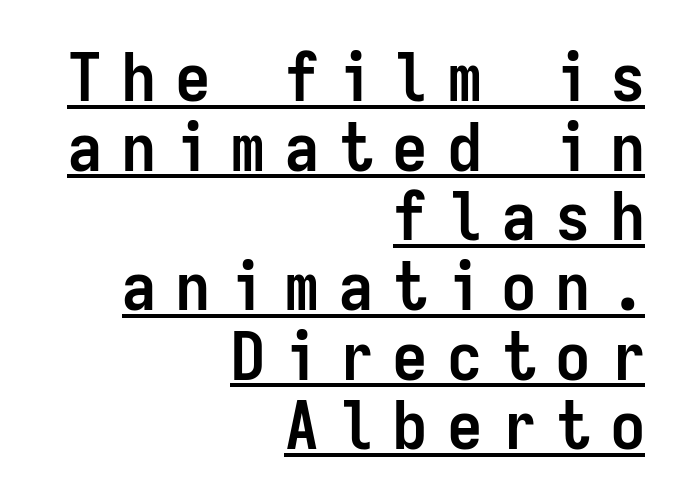
The image shows 67 px semibold, condensed sans-serif type, upright, monospaced; set right-aligned, tight line spacing (1.04x), unusually wide letter spacing (+0.31 em), underlined; low stroke contrast and a medium x-height.
